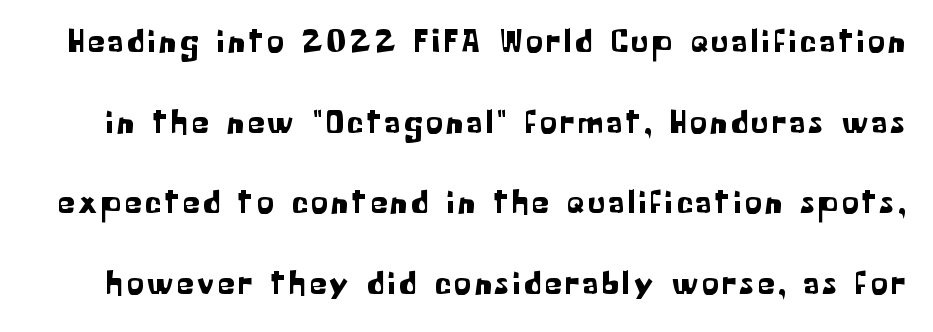
The image shows 33 px sans-serif type, upright; set loose line spacing (2.44x), not underlined; low stroke contrast and a medium x-height.
